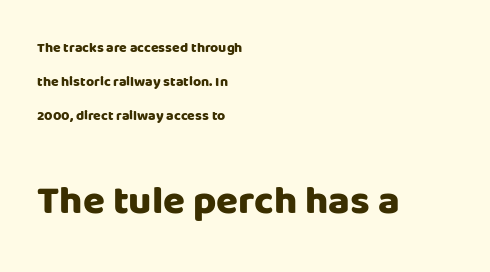
The passage shown is typed in a proportional face where columns would drift. Emphasis by weight is at full strength: bold. A clean baseline with only descenders dipping below it. The letters in the lower block stand taller than those in the block above.
